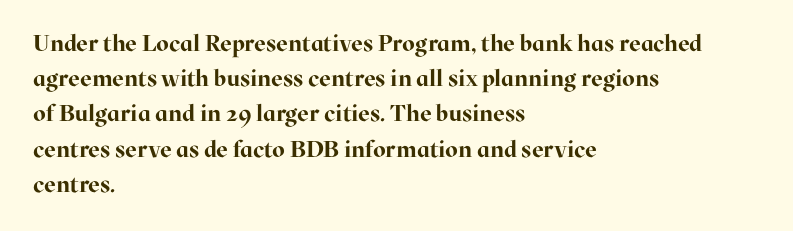
The image shows 23 px bold type, upright; set left-aligned, normal line spacing (1.53x), normal letter spacing, not underlined.
